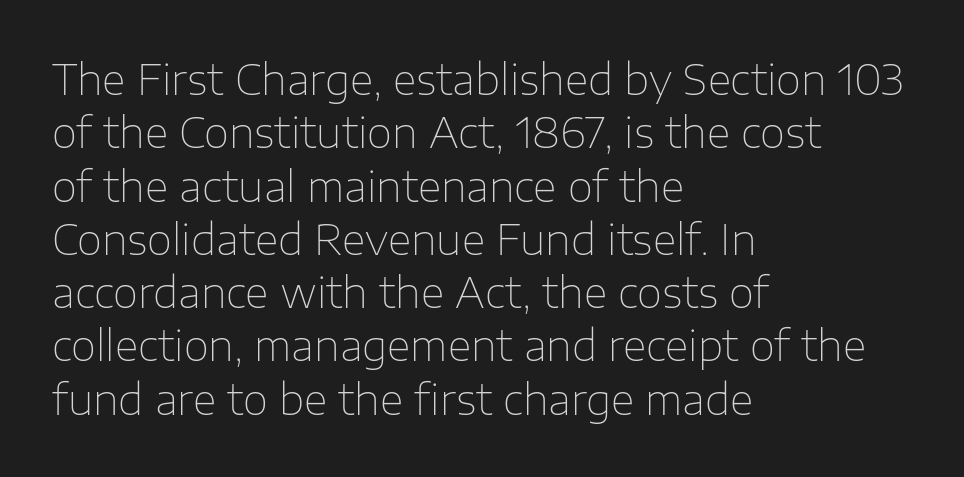
{"serif": "no", "italic": "no", "bold": "no", "weight": "thin", "width": "normal", "stroke_contrast": "low", "x_height": "medium", "monospaced": "no", "underline": "no", "align": "left", "line_spacing": "normal", "line_spacing_ratio": 1.3, "letter_spacing": "normal", "letter_spacing_em": 0.0, "glyph_px": 41}
